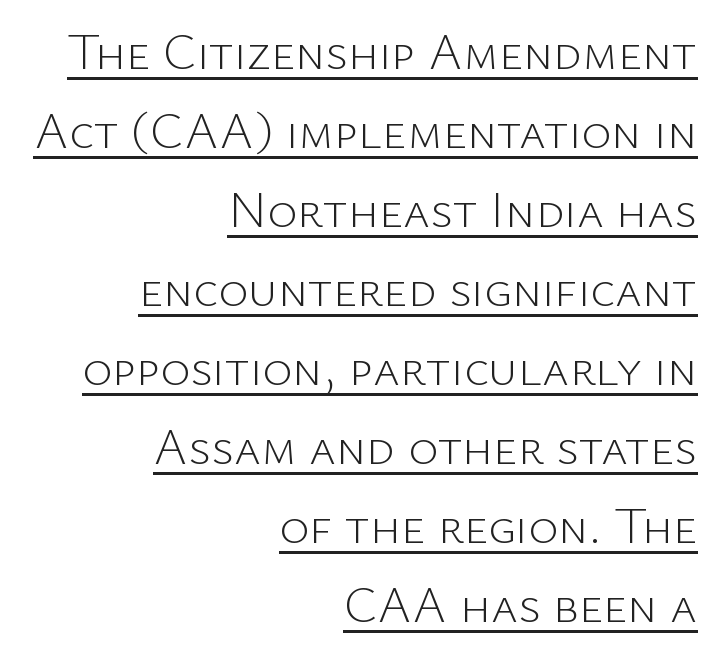
The image shows 51 px light sans-serif type, upright; set right-aligned, normal line spacing (1.55x), normal letter spacing, underlined; low stroke contrast and a medium x-height.
